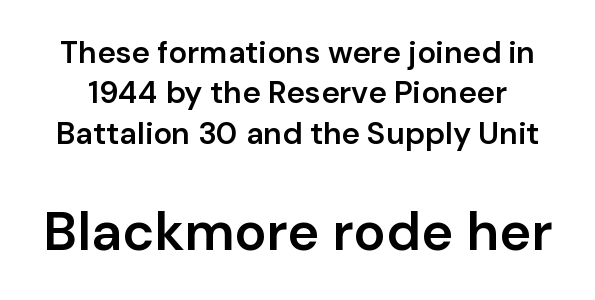
The font family rendered here belongs to the sans-serif group. Designer's note — italics off, roman on. A clean baseline with only descenders dipping below it. The letterforms sit shoulder to shoulder at normal distance. The block of text has a typical density, with ordinary space between rows.
